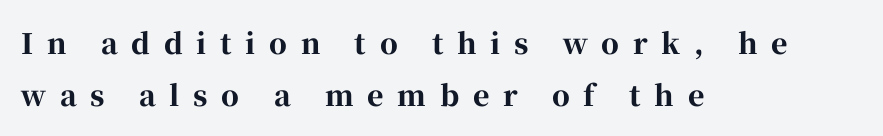
Thick stems and heavy bowls — unmistakably bold. Each line starts at the same left margin while the right side varies. The string is rendered with underlining switched off. Character widths vary here, with narrow letters taking less room than wide ones.
